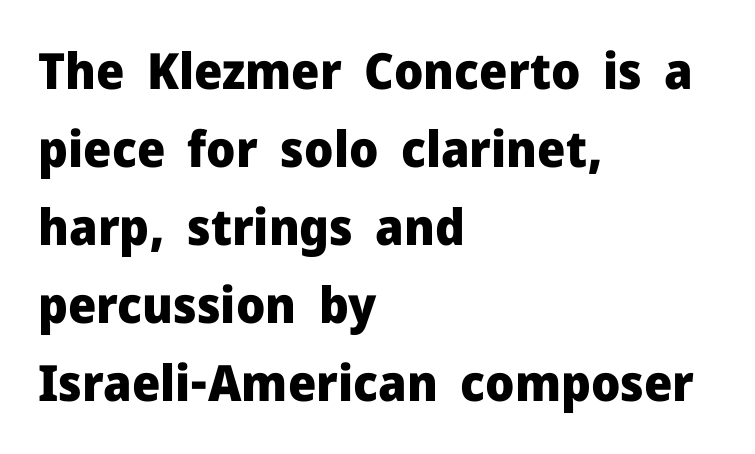
Q: Is the text bold? A: Yes.
Q: Is the text italic (slanted)? A: No, it is upright.
Q: Is the typeface a serif or a sans-serif typeface? A: Sans-serif.
Q: Is the text underlined? A: No.
Q: How is the paragraph aligned? A: Left-aligned.
Q: Is the spacing between letters normal or unusually wide? A: Normal.
Q: Is the spacing between lines tight, normal or loose? A: Normal.
Q: Width (condensed, normal, or wide)? A: Normal.
Q: Stroke contrast? A: Low.
Q: x-height? A: Medium.
Q: Monospaced? A: No.
